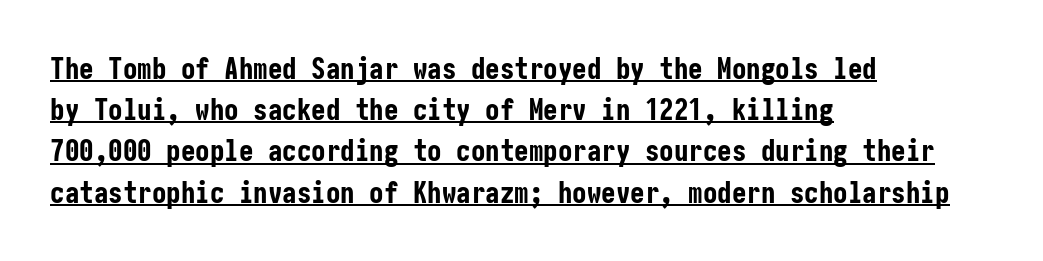
A normal amount of white space separates one row of letters from the next. What decoration does the sample have? An underline. The characters display no serif detailing; their extremities are plain. This sample uses plain, unmodified letter spacing.
